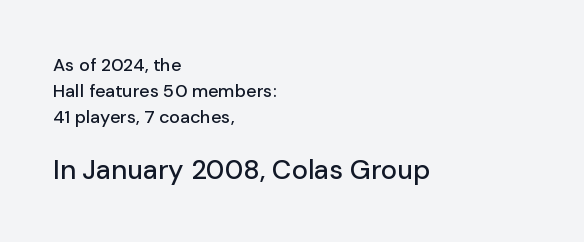
The image shows 27 px text type, upright; set left-aligned, normal line spacing (1.44x), normal letter spacing, not underlined; the second (bottom) block is 1.5x larger.
